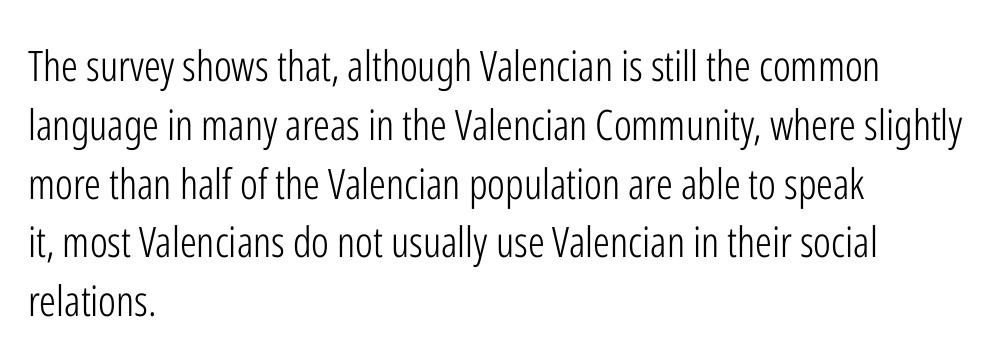
The image shows 42 px light, condensed sans-serif type, upright; set left-aligned, normal line spacing (1.4x), normal letter spacing, not underlined; low stroke contrast and a medium x-height.
